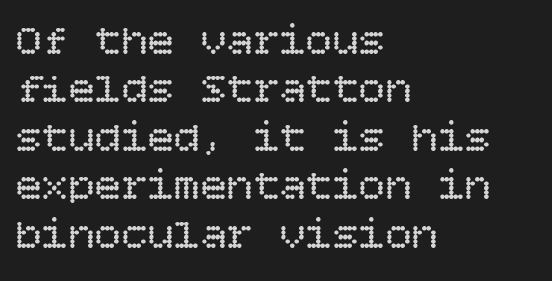
{"italic": "no", "bold": "no", "weight": "regular", "width": "normal", "stroke_contrast": "low", "x_height": "large", "underline": "no", "align": "left", "line_spacing": "tight", "line_spacing_ratio": 1.1, "letter_spacing": "normal", "letter_spacing_em": 0.0, "glyph_px": 44}
